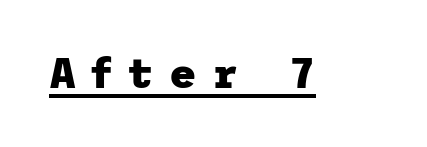
Q: Is the text bold? A: Yes.
Q: Is the text italic (slanted)? A: No, it is upright.
Q: Is the typeface a serif or a sans-serif typeface? A: Sans-serif.
Q: Is the text underlined? A: Yes.
Q: Is the spacing between letters normal or unusually wide? A: Unusually wide.
Q: Width (condensed, normal, or wide)? A: Normal.
Q: Stroke contrast? A: Low.
Q: x-height? A: Medium.
